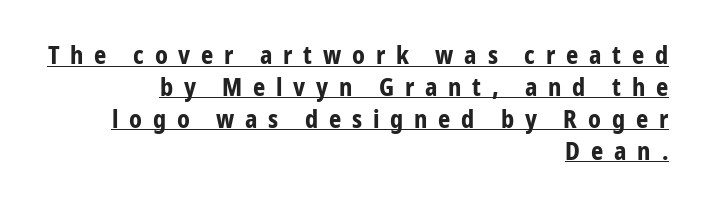
{"italic": "no", "bold": "yes", "underline": "yes", "align": "right", "line_spacing": "normal", "line_spacing_ratio": 1.33, "letter_spacing": "wide", "letter_spacing_em": 0.45, "glyph_px": 24}
